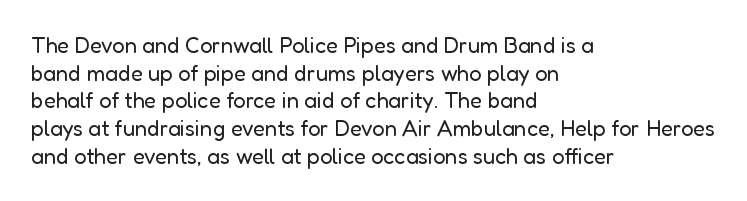
The typeface has the unassuming heft of standard copy or less. Vertical strokes here are truly vertical. A clean baseline with only descenders dipping below it. Default kerning and tracking; the words read as compact shapes.
